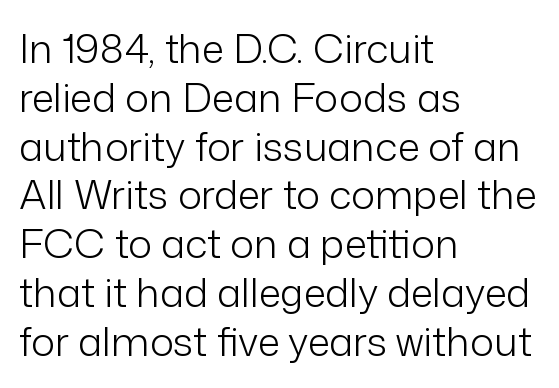
Typographically, this falls in the sans-serif category. Looks like regular typesetting: each glyph gets only the width it needs. Caption: standard tracking, unaltered. The passage is arranged the way most books set body copy — flush left.
